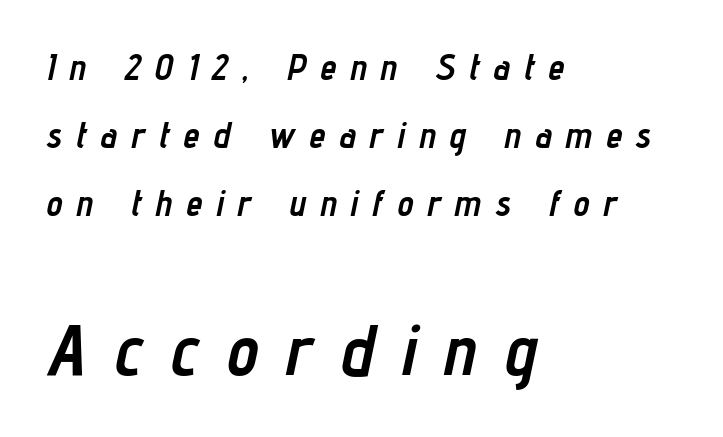
Q: Is the text bold? A: Yes.
Q: Is the text italic (slanted)? A: Yes, it leans right by about 12 degrees.
Q: Is the text underlined? A: No.
Q: How is the paragraph aligned? A: Left-aligned.
Q: Is the spacing between letters normal or unusually wide? A: Unusually wide.
Q: Which block of text is set in a larger size, the first (top) or the second (bottom)? A: The second (bottom) one.
Q: Width (condensed, normal, or wide)? A: Condensed.
Q: Stroke contrast? A: Low.
Q: x-height? A: Medium.
Q: Monospaced? A: No.
